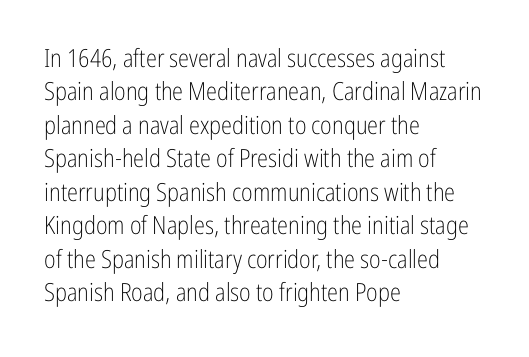
{"italic": "no", "bold": "no", "underline": "no", "align": "left", "line_spacing": "normal", "line_spacing_ratio": 1.34, "letter_spacing": "normal", "letter_spacing_em": 0.0, "glyph_px": 25}
